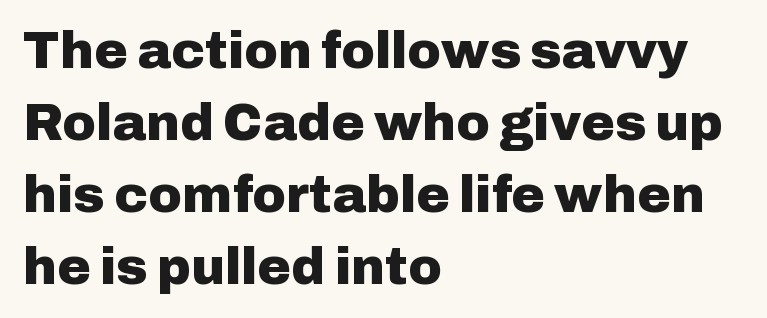
These lines carry a lot of weight — the face is fully bold. The tracking reads as untouched default to a designer's eye. The passage shown is typed in a proportional face where columns would drift. Style check: upright. The passage shown is not underscored anywhere. If you drew a ruler down the left edge, every line would touch it.
